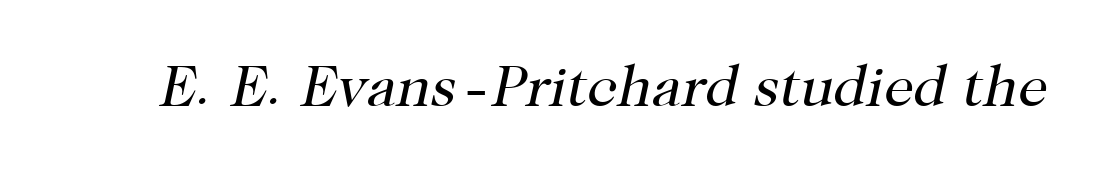
{"serif": "yes", "italic": "yes", "lean": "right", "slant_degrees": 12, "bold": "no", "weight": "regular", "width": "normal", "stroke_contrast": "high", "x_height": "medium", "monospaced": "no", "underline": "no", "letter_spacing": "normal", "letter_spacing_em": 0.0, "glyph_px": 59}
